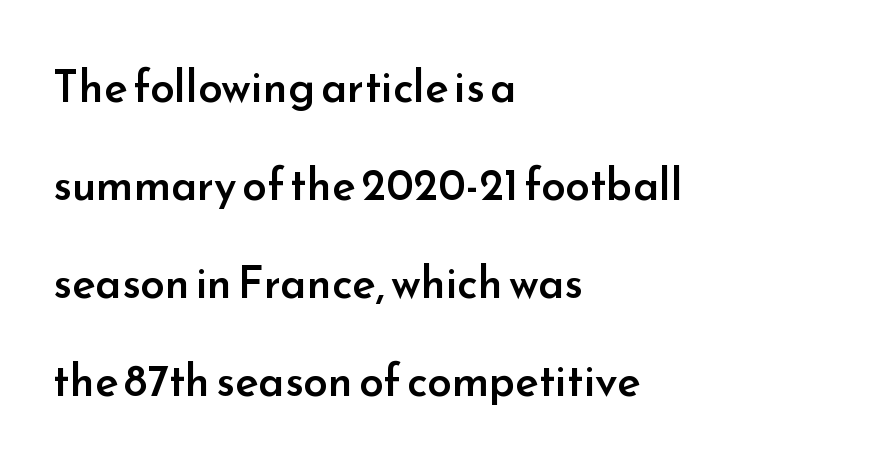
The image shows 44 px semibold sans-serif type, upright; set left-aligned, loose line spacing (2.23x), normal letter spacing, not underlined; low stroke contrast and a small x-height.
